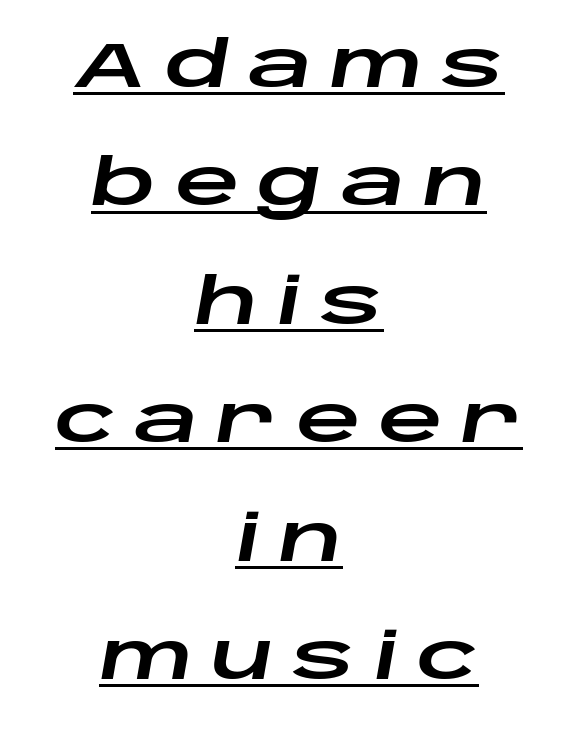
The image shows 64 px wide type, italic (leaning right); set centered, line spacing 1.85x, unusually wide letter spacing (+0.28 em), underlined; low stroke contrast and a large x-height.
